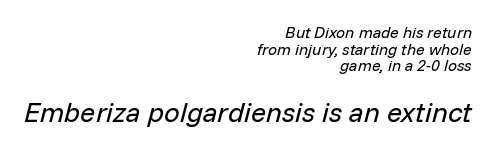
The letterforms sit shoulder to shoulder at normal distance. Descender tails drop into unmarked territory. A flush-right, rag-left setting is used for this passage. Note the varied advance widths — an 'i' is clearly narrower than an 'm'.
